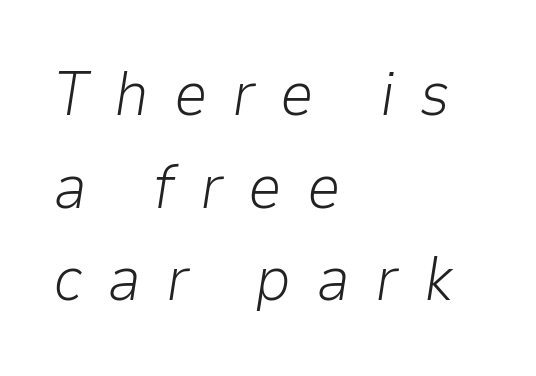
The image shows 61 px light type, italic (leaning right); set left-aligned, normal line spacing (1.52x), unusually wide letter spacing (+0.41 em), not underlined; low stroke contrast and a medium x-height.
